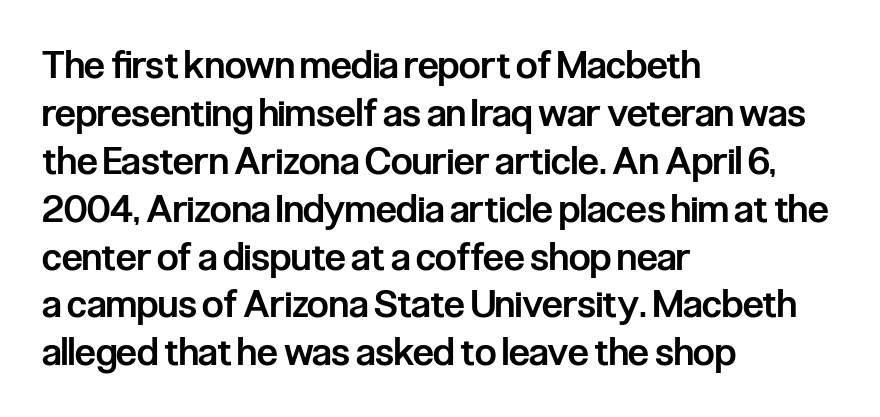
Q: Is the text bold? A: Semi-bold.
Q: Is the text italic (slanted)? A: No, it is upright.
Q: Is the typeface a serif or a sans-serif typeface? A: Sans-serif.
Q: Is the text underlined? A: No.
Q: How is the paragraph aligned? A: Left-aligned.
Q: Is the spacing between letters normal or unusually wide? A: Normal.
Q: Is the spacing between lines tight, normal or loose? A: Normal.
Q: Width (condensed, normal, or wide)? A: Condensed.
Q: Stroke contrast? A: Low.
Q: x-height? A: Medium.
Q: Monospaced? A: No.
